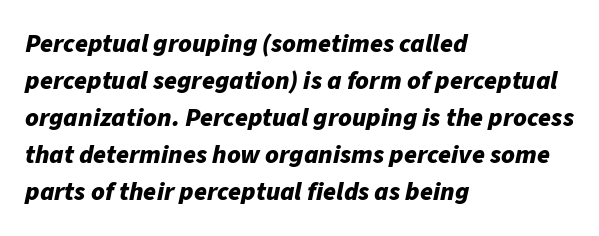
The image shows 26 px bold type, italic (leaning right); set left-aligned, normal line spacing (1.42x), normal letter spacing, not underlined.
